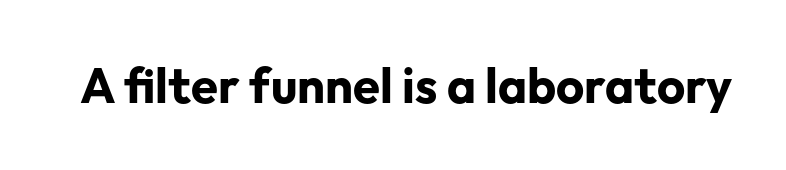
{"serif": "no", "italic": "no", "bold": "yes", "weight": "bold", "width": "normal", "stroke_contrast": "low", "x_height": "medium", "monospaced": "no", "underline": "no", "letter_spacing": "normal", "letter_spacing_em": 0.0, "glyph_px": 49}
